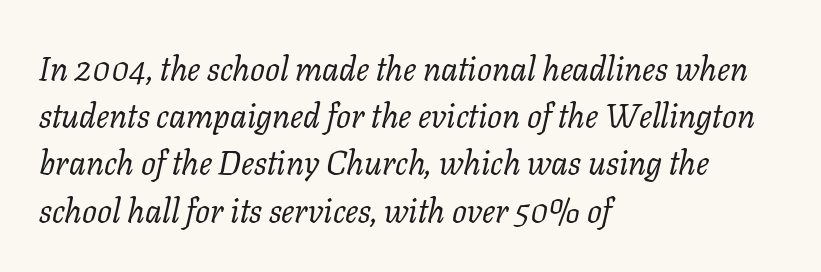
Letterform terminals end in serifs throughout the passage. Descenders are the only things crossing below the line. Vertical stems look standard width or narrower in stroke. Here the glyphs are tracked normally, forming tight word shapes. These lines stack with their left ends in a neat column. Italic: yes, the glyphs are oblique.
